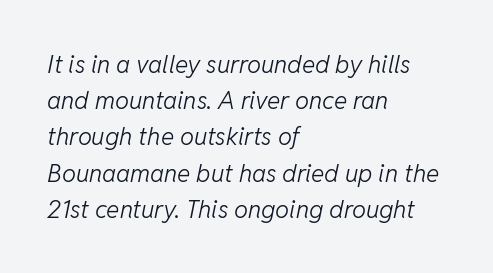
The type is set solid horizontally, with unmodified tracking. Horizontally, the lines are justified to the leading edge only. Just letters on the line, the space beneath them empty. Heft: none added — not bold.
